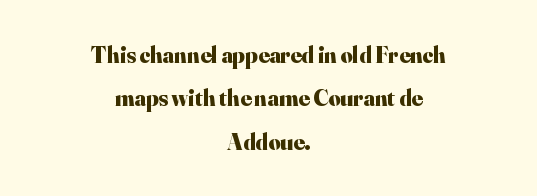
No word sits above an underline. On the weight axis this lands at bold, roughly 700. The letterforms sit shoulder to shoulder at normal distance. Italic? Not at all — the glyphs are vertical. The text block is weighted toward neither margin, spreading evenly from the middle.
